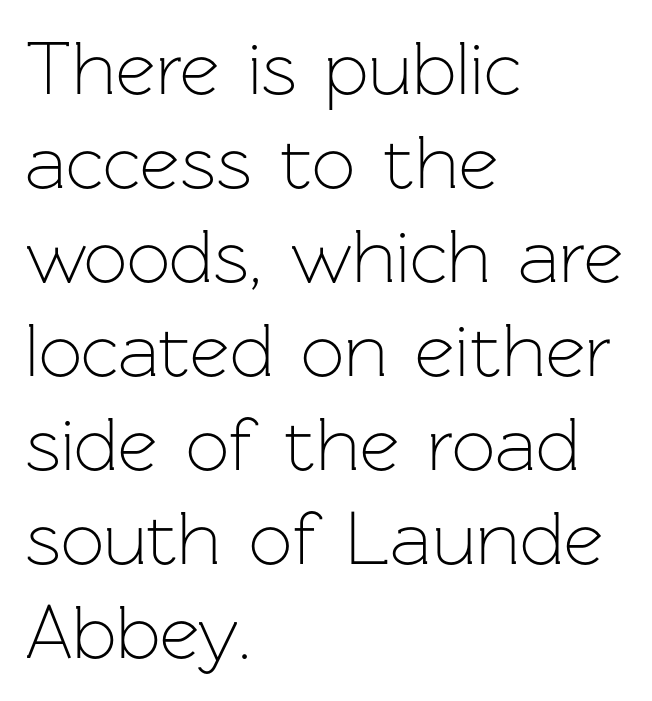
{"serif": "no", "italic": "no", "bold": "no", "weight": "light", "width": "normal", "stroke_contrast": "low", "x_height": "medium", "monospaced": "no", "underline": "no", "align": "left", "line_spacing_ratio": 1.22, "letter_spacing": "normal", "letter_spacing_em": 0.0, "glyph_px": 77}
